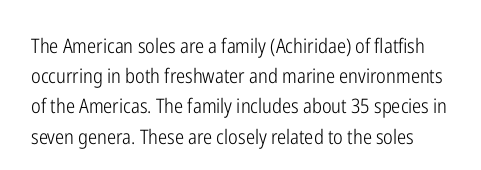
Q: Is the text bold? A: No.
Q: Is the text italic (slanted)? A: No, it is upright.
Q: Is the text underlined? A: No.
Q: Is the spacing between letters normal or unusually wide? A: Normal.
Q: Is the spacing between lines tight, normal or loose? A: Normal.
